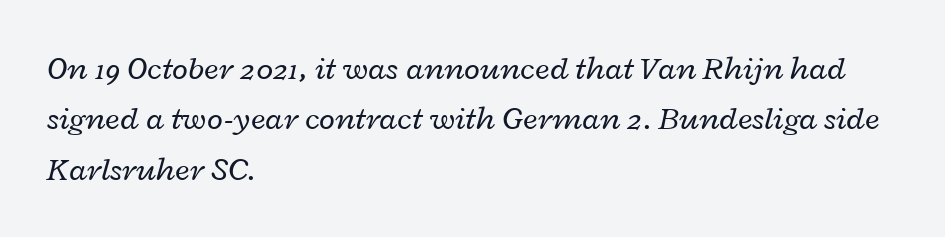
{"italic": "yes", "lean": "right", "slant_degrees": 12, "bold": "no", "weight": "regular", "width": "wide", "stroke_contrast": "low", "x_height": "medium", "monospaced": "no", "underline": "no", "align": "left", "line_spacing": "normal", "line_spacing_ratio": 1.53, "letter_spacing": "normal", "letter_spacing_em": 0.0, "glyph_px": 33}
